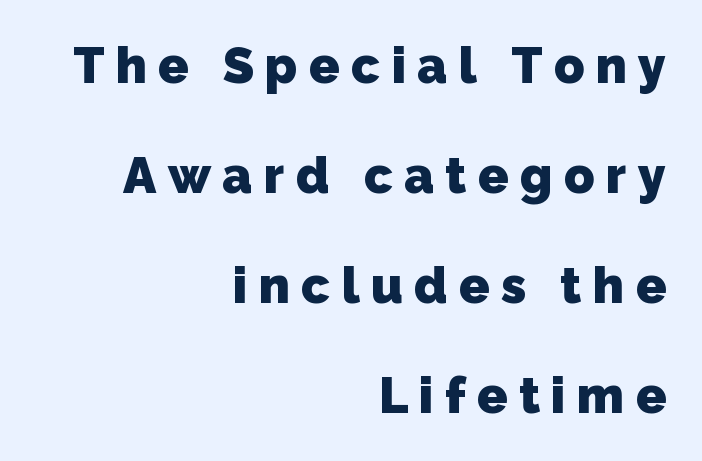
Q: Is the text bold? A: Yes.
Q: Is the typeface a serif or a sans-serif typeface? A: Sans-serif.
Q: Is the text underlined? A: No.
Q: How is the paragraph aligned? A: Right-aligned.
Q: Is the spacing between letters normal or unusually wide? A: Unusually wide.
Q: Is the spacing between lines tight, normal or loose? A: Loose.
Q: Width (condensed, normal, or wide)? A: Normal.
Q: Stroke contrast? A: Low.
Q: x-height? A: Medium.
Q: Monospaced? A: No.
